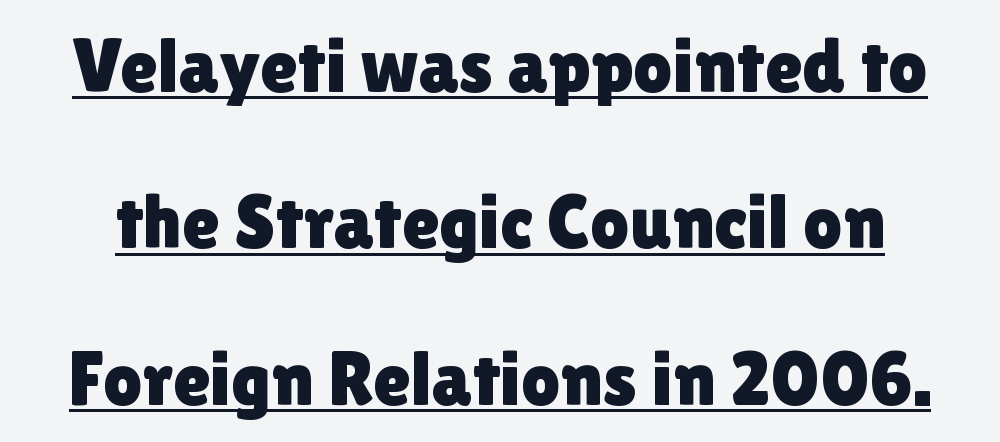
The image shows 77 px sans-serif type, upright; set loose line spacing (2.03x), normal letter spacing, underlined; a medium x-height.
